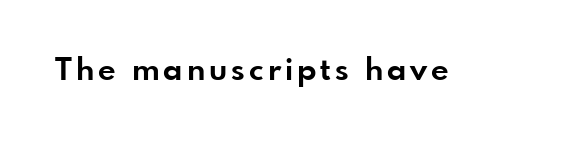
{"serif": "no", "italic": "no", "bold": "yes", "weight": "bold", "width": "normal", "stroke_contrast": "low", "x_height": "small", "monospaced": "no", "underline": "no", "glyph_px": 31}
